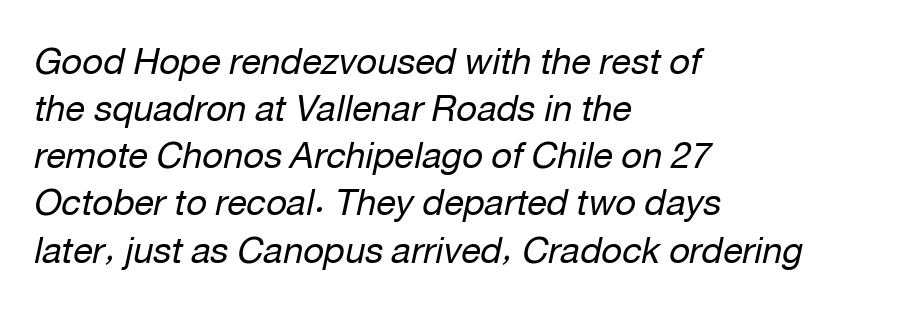
This rendering uses left alignment, leaving the right contour irregular. There's an unmistakable incline to the writing here. Each new line begins a customary step beneath the previous one. Note the varied advance widths — an 'i' is clearly narrower than an 'm'. Between one letter and the next there's only the usual sliver of space. The space directly below the letters is spotless.
